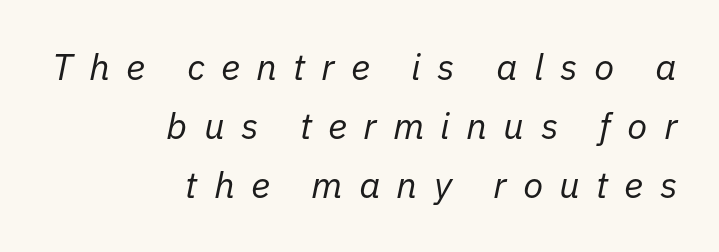
The image shows 37 px regular-weight type, italic (leaning right); set right-aligned, normal line spacing (1.6x), unusually wide letter spacing (+0.44 em), not underlined; low stroke contrast and a medium x-height.
